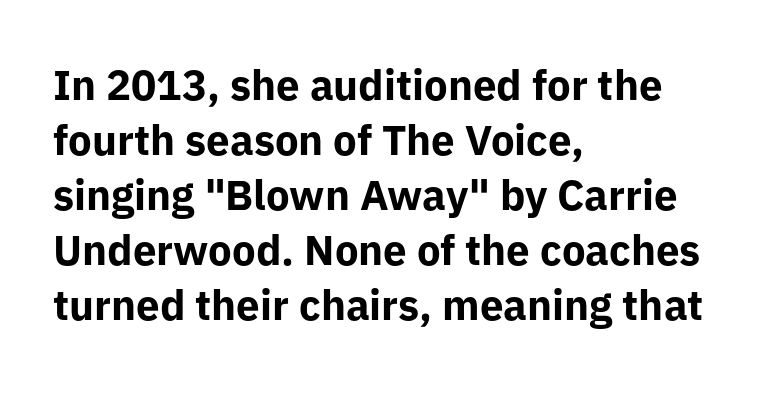
Lines of text with bare space underneath. Note the varied advance widths — an 'i' is clearly narrower than an 'm'. The face used here is rendered with its standard letterfit. The lines are quadded left.
